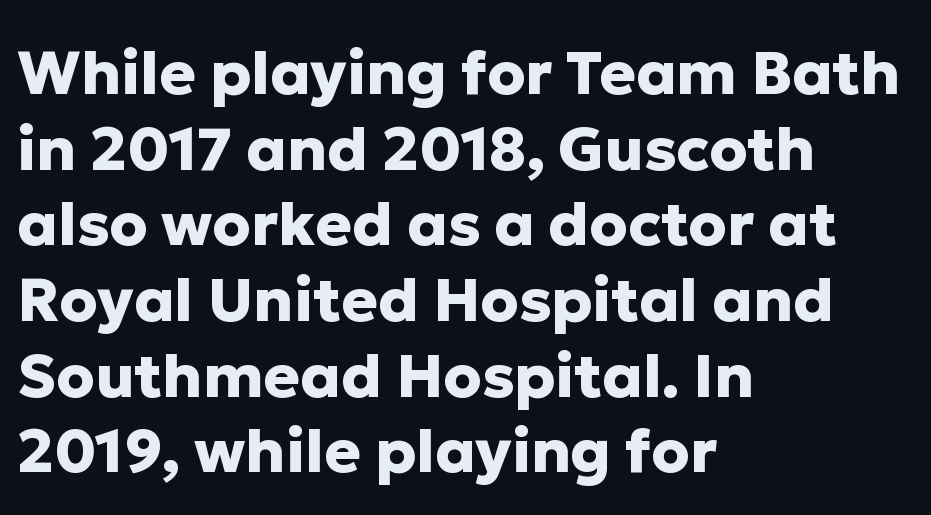
Q: Is the text bold? A: Yes.
Q: Is the text italic (slanted)? A: No, it is upright.
Q: Is the typeface a serif or a sans-serif typeface? A: Sans-serif.
Q: Is the text underlined? A: No.
Q: How is the paragraph aligned? A: Left-aligned.
Q: Is the spacing between letters normal or unusually wide? A: Normal.
Q: Width (condensed, normal, or wide)? A: Normal.
Q: Stroke contrast? A: Low.
Q: x-height? A: Medium.
Q: Monospaced? A: No.
